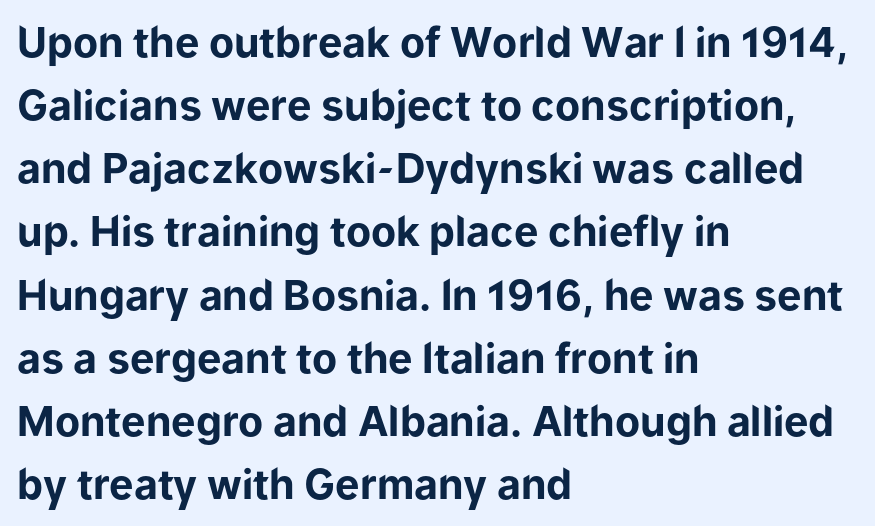
{"serif": "no", "italic": "no", "bold": "yes", "weight": "bold", "width": "normal", "stroke_contrast": "low", "x_height": "medium", "monospaced": "no", "underline": "no", "align": "left", "line_spacing": "normal", "line_spacing_ratio": 1.54, "letter_spacing": "normal", "letter_spacing_em": 0.0, "glyph_px": 41}
